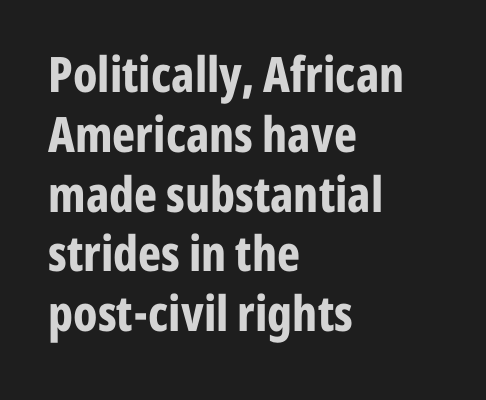
Beneath every word, the page is bare. The line texture is even and compact thanks to regular tracking. A student would call this left alignment; a typographer would say flush left, rag right. These lines are rendered in a variable-pitch font.
